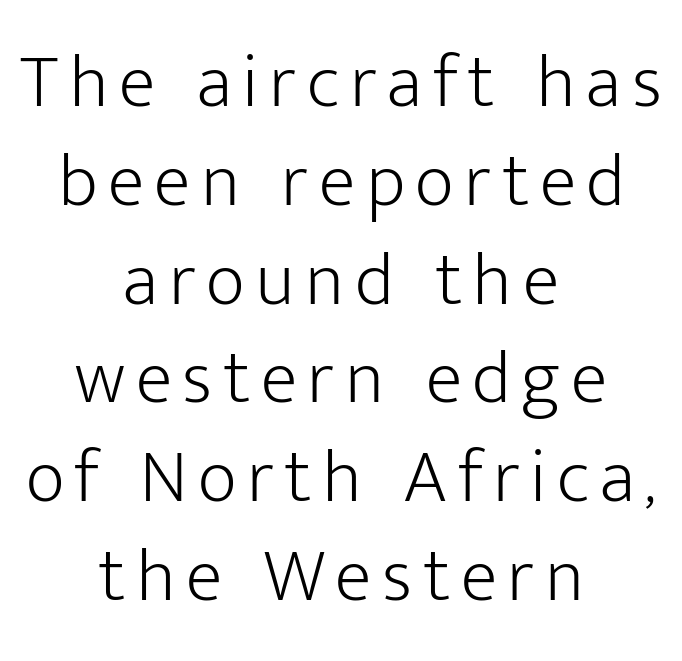
Q: Is the text bold? A: No.
Q: Is the text italic (slanted)? A: No, it is upright.
Q: Is the typeface a serif or a sans-serif typeface? A: Sans-serif.
Q: Is the text underlined? A: No.
Q: How is the paragraph aligned? A: Centered.
Q: Is the spacing between lines tight, normal or loose? A: Normal.
Q: Width (condensed, normal, or wide)? A: Normal.
Q: Stroke contrast? A: Low.
Q: x-height? A: Medium.
Q: Monospaced? A: No.
